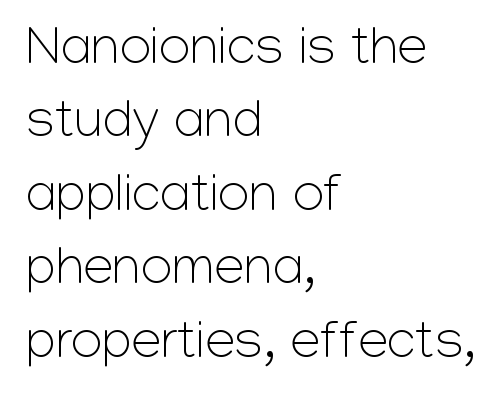
Q: Is the text bold? A: No.
Q: Is the text italic (slanted)? A: No, it is upright.
Q: Is the typeface a serif or a sans-serif typeface? A: Sans-serif.
Q: Is the text underlined? A: No.
Q: How is the paragraph aligned? A: Left-aligned.
Q: Is the spacing between letters normal or unusually wide? A: Normal.
Q: Is the spacing between lines tight, normal or loose? A: Normal.
Q: Width (condensed, normal, or wide)? A: Normal.
Q: Stroke contrast? A: Low.
Q: x-height? A: Medium.
Q: Monospaced? A: No.
